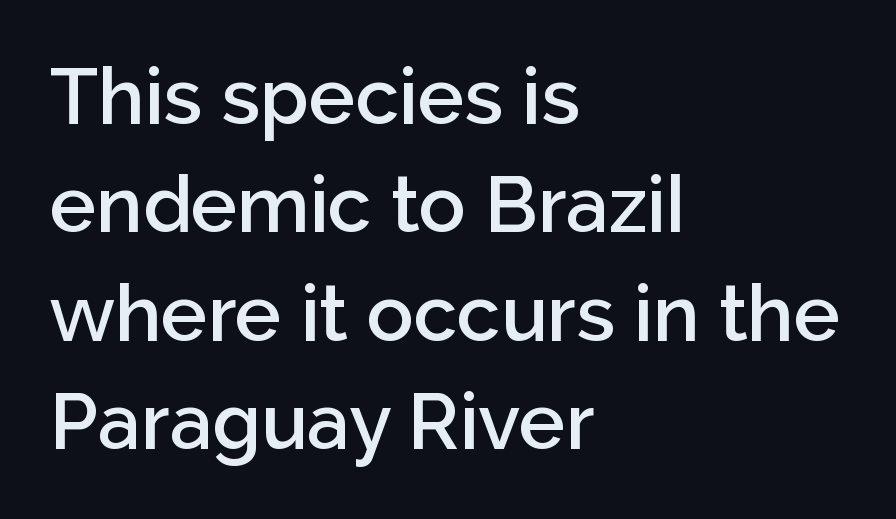
{"serif": "no", "italic": "no", "bold": "semi", "weight": "semibold", "width": "normal", "stroke_contrast": "low", "x_height": "medium", "monospaced": "no", "underline": "no", "align": "left", "line_spacing": "normal", "line_spacing_ratio": 1.39, "letter_spacing": "normal", "letter_spacing_em": 0.0, "glyph_px": 78}
